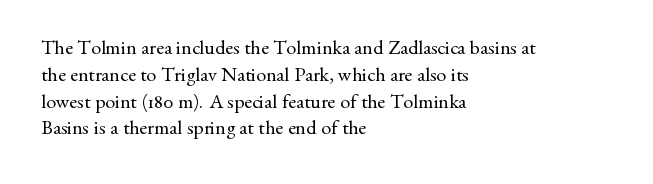
{"italic": "no", "bold": "no", "underline": "no", "align": "left", "line_spacing": "normal", "line_spacing_ratio": 1.34, "letter_spacing": "normal", "letter_spacing_em": 0.0, "glyph_px": 20}
